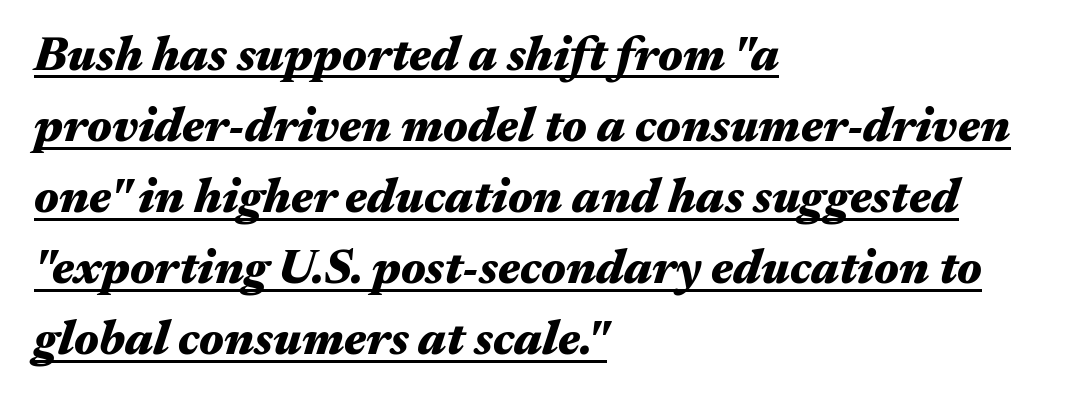
Q: Is the text bold? A: Yes.
Q: Is the text italic (slanted)? A: Yes, it leans right by about 17 degrees.
Q: Is the text underlined? A: Yes.
Q: How is the paragraph aligned? A: Left-aligned.
Q: Is the spacing between letters normal or unusually wide? A: Normal.
Q: Is the spacing between lines tight, normal or loose? A: Normal.
Q: Width (condensed, normal, or wide)? A: Wide.
Q: Stroke contrast? A: Medium.
Q: x-height? A: Medium.
Q: Monospaced? A: No.
